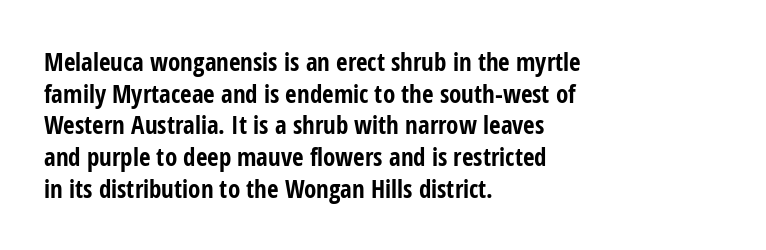
{"italic": "no", "bold": "yes", "underline": "no", "align": "left", "line_spacing": "normal", "line_spacing_ratio": 1.27, "letter_spacing": "normal", "letter_spacing_em": 0.0, "glyph_px": 25}
